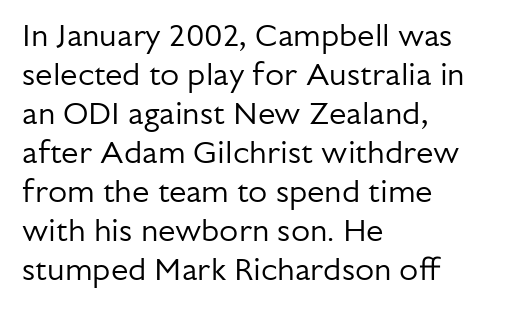
The image shows 31 px regular-weight sans-serif type, upright; set left-aligned, normal line spacing (1.26x), normal letter spacing, not underlined; low stroke contrast and a medium x-height.
